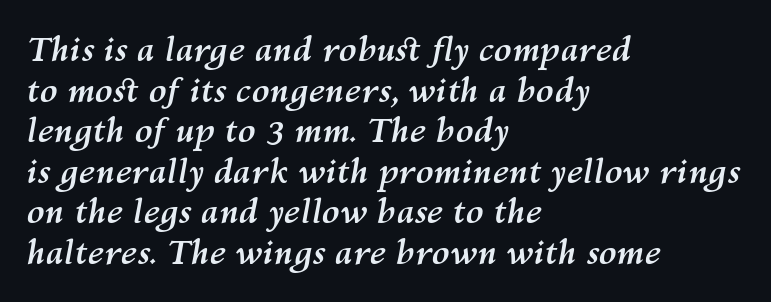
Q: Is the text bold? A: Yes.
Q: Is the text italic (slanted)? A: Yes, it leans right by about 10 degrees.
Q: Is the text underlined? A: No.
Q: How is the paragraph aligned? A: Left-aligned.
Q: Is the spacing between letters normal or unusually wide? A: Normal.
Q: Width (condensed, normal, or wide)? A: Normal.
Q: Stroke contrast? A: Medium.
Q: x-height? A: Medium.
Q: Monospaced? A: No.
